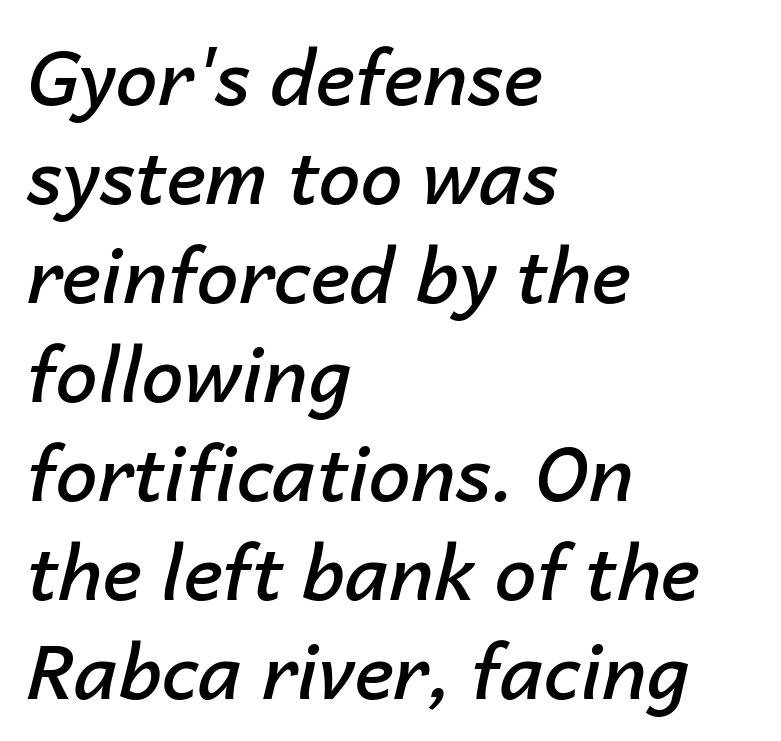
The image shows 75 px semibold type, italic (leaning right); set left-aligned, normal line spacing (1.32x), normal letter spacing, not underlined; low stroke contrast and a medium x-height.
